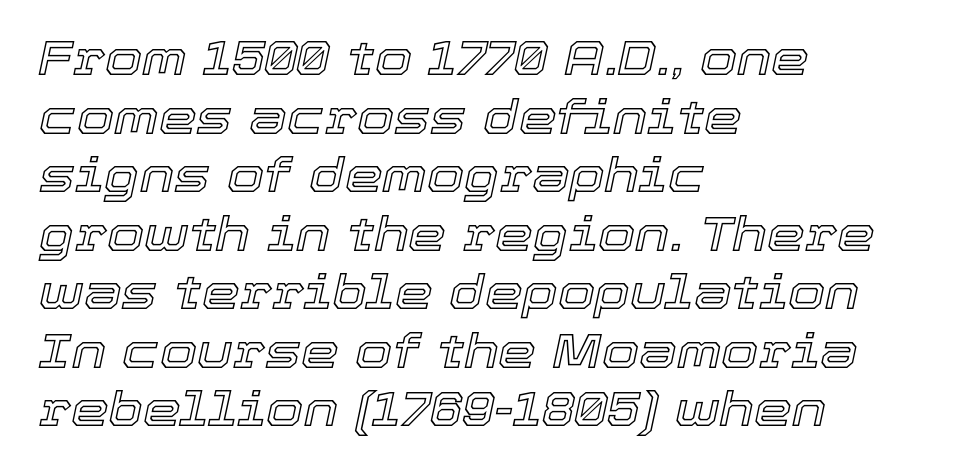
The rendering keeps characters at their native spacing. The ragged edge is on the right, which tells us the setting is flush left. You can tell it's italic because the verticals aren't actually vertical. These lines are rendered in a variable-pitch font. Underline: absent.
